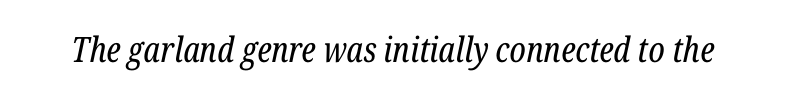
{"serif": "yes", "italic": "yes", "lean": "right", "slant_degrees": 12, "bold": "no", "weight": "regular", "width": "condensed", "stroke_contrast": "low", "x_height": "medium", "monospaced": "no", "underline": "no", "letter_spacing": "normal", "letter_spacing_em": 0.0, "glyph_px": 35}
